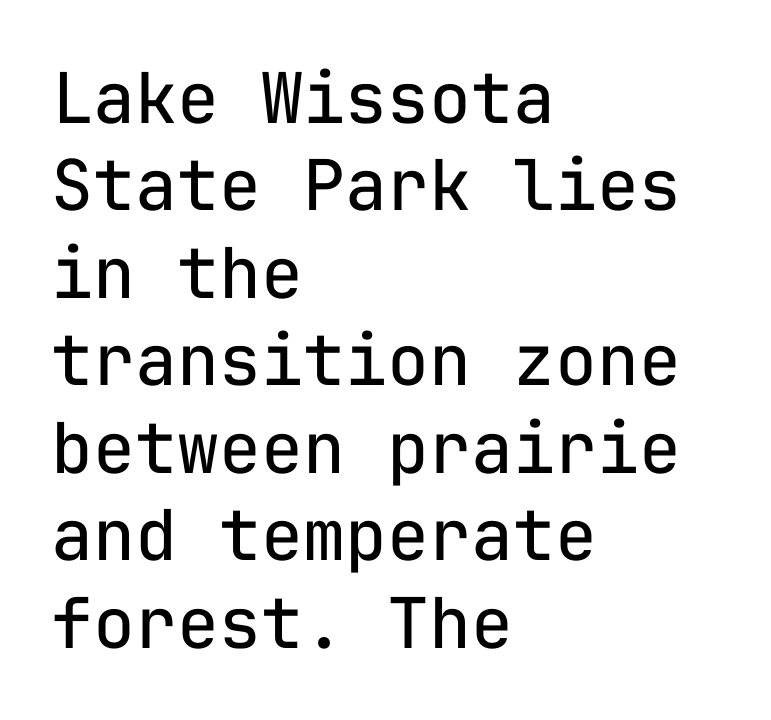
These lines are rendered in a fixed-pitch font. Each row of text sits above clean, open space. What kind of face is this? One without serifs — a sans. These lines stack with their left ends in a neat column. This sample uses plain, unmodified letter spacing.
